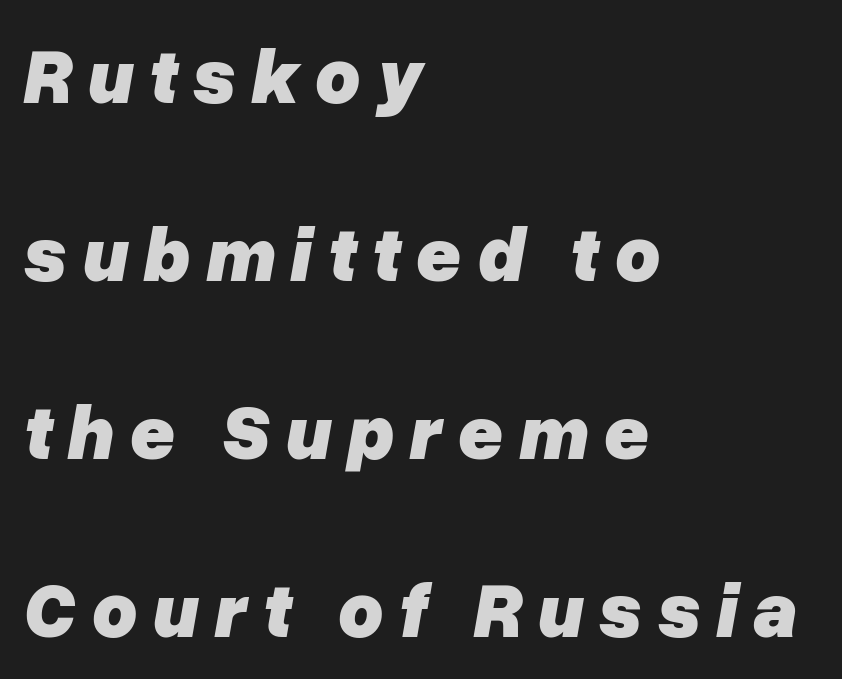
Each letter keeps its own natural width here, so spacing adapts to shape. Observe the lean: these are italic letterforms. Where is the straight margin? On the left. Quick note: interline space is abundant. You'd pick this weight for a headline — it's a proper bold.
